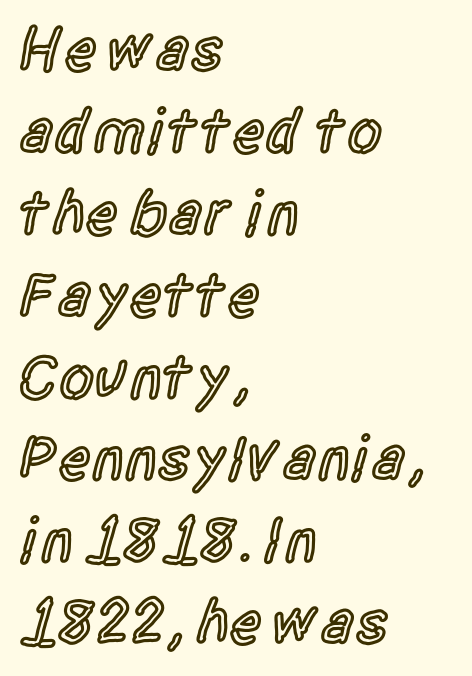
Q: Is the text bold? A: Semi-bold.
Q: Is the text italic (slanted)? A: Yes.
Q: Is the typeface a serif or a sans-serif typeface? A: Sans-serif.
Q: Is the text underlined? A: No.
Q: How is the paragraph aligned? A: Left-aligned.
Q: Is the spacing between letters normal or unusually wide? A: Normal.
Q: Is the spacing between lines tight, normal or loose? A: Normal.
Q: Width (condensed, normal, or wide)? A: Condensed.
Q: x-height? A: Large.
Q: Monospaced? A: No.
